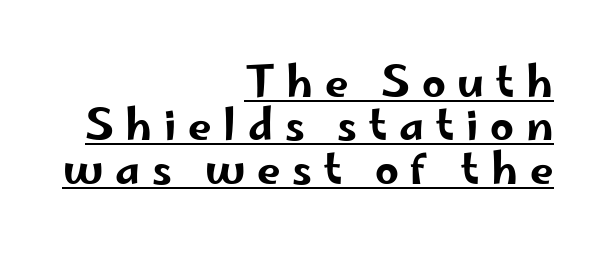
Q: Is the text italic (slanted)? A: No, it is upright.
Q: Is the typeface a serif or a sans-serif typeface? A: Sans-serif.
Q: Is the text underlined? A: Yes.
Q: How is the paragraph aligned? A: Right-aligned.
Q: Is the spacing between letters normal or unusually wide? A: Unusually wide.
Q: Is the spacing between lines tight, normal or loose? A: Tight.
Q: Width (condensed, normal, or wide)? A: Wide.
Q: Stroke contrast? A: Low.
Q: x-height? A: Small.
Q: Monospaced? A: No.
